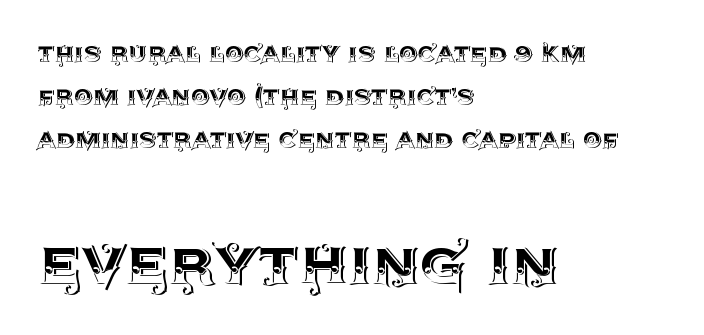
The specimen reads as upright at a glance. Is this a fixed-width face? No — the glyphs have proportional, varying widths. Caption: multi-line text, flush left, ragged right. The face used here appears at its bigger size in the lower chunk. The foot of each line stays bare and open.
